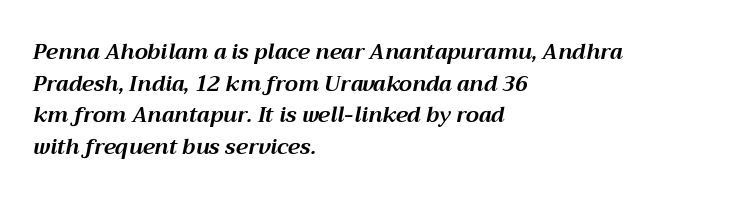
Posture: slanted. A typesetter would call this leading conventional body-copy spacing. Characters follow at the spacing the type designer built in. The face used here has the dense, thick strokes of a bold. The string is rendered with underlining switched off.
